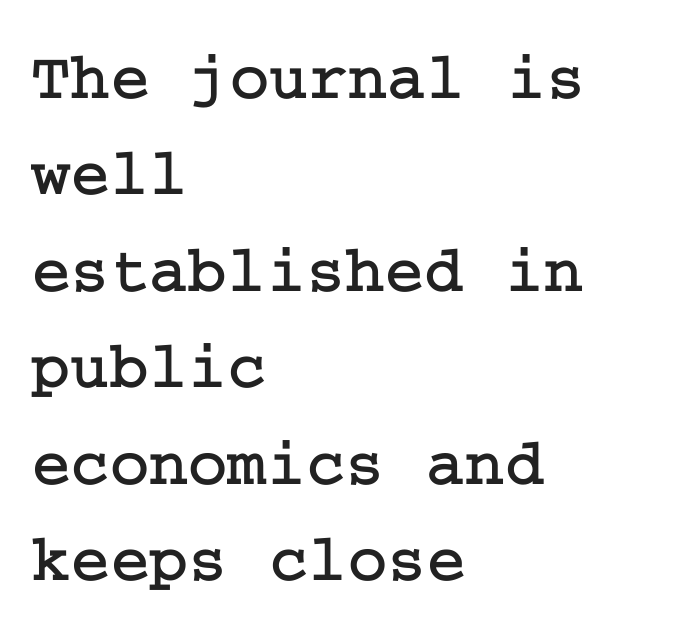
In terms of letterform style, serifs are clearly present. It's the straight-up-and-down kind of type. A classic flush-left, rag-right setting is used for this passage. Descenders are the only things crossing below the line. The line-height multiplier appears to be the usual default. The gaps between neighbouring characters are ordinary and unremarkable.
